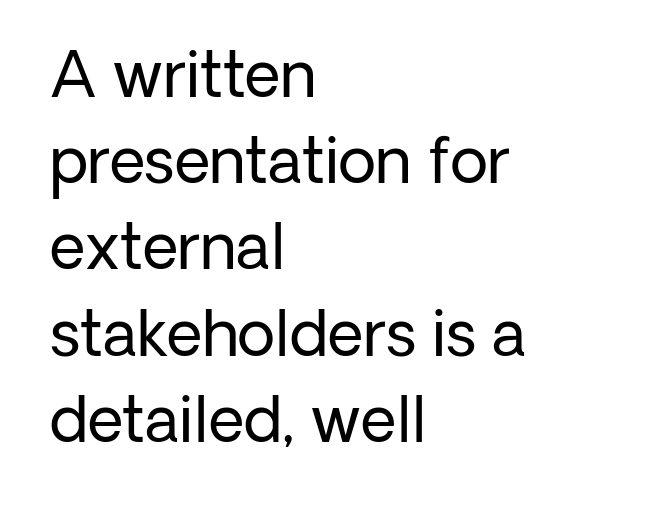
Q: Is the text bold? A: No.
Q: Is the text italic (slanted)? A: No, it is upright.
Q: Is the typeface a serif or a sans-serif typeface? A: Sans-serif.
Q: Is the text underlined? A: No.
Q: How is the paragraph aligned? A: Left-aligned.
Q: Is the spacing between letters normal or unusually wide? A: Normal.
Q: Is the spacing between lines tight, normal or loose? A: Normal.
Q: Width (condensed, normal, or wide)? A: Normal.
Q: Stroke contrast? A: Low.
Q: x-height? A: Medium.
Q: Monospaced? A: No.
